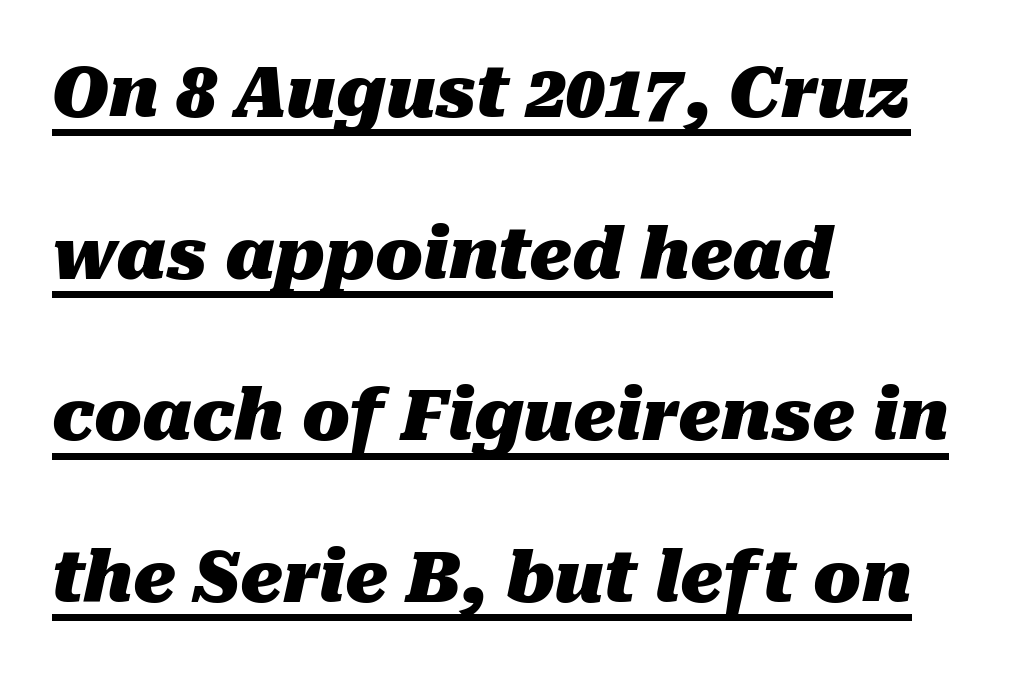
Compared with typical body copy, the letter spacing here is the same. You could fit nearly another row in the gap between these rows. This is heavy type, rendered in bold. Does a line run under the words? Yes, clearly.
